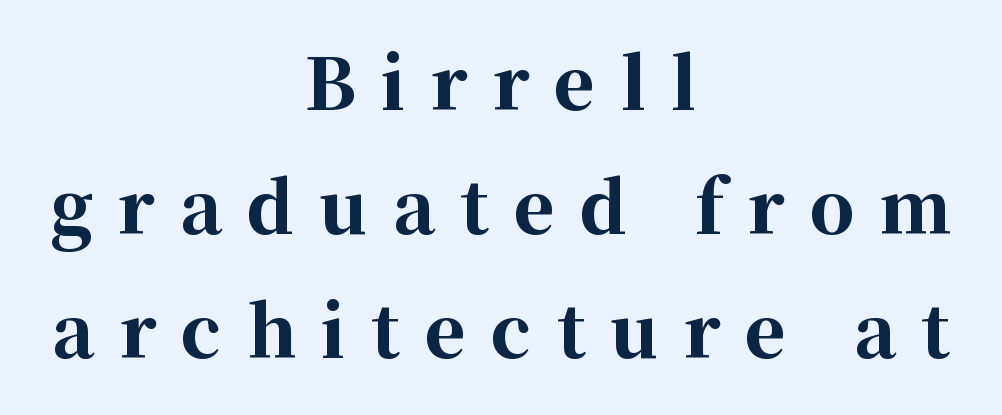
The image shows 70 px bold serif type, upright; set centered, line spacing 1.77x, unusually wide letter spacing (+0.36 em), not underlined; high stroke contrast and a medium x-height.
